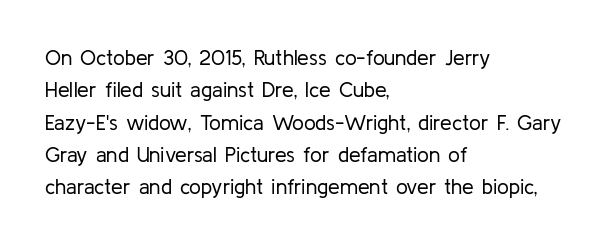
{"italic": "no", "bold": "no", "underline": "no", "align": "left", "line_spacing": "normal", "line_spacing_ratio": 1.54, "letter_spacing": "normal", "letter_spacing_em": 0.0, "glyph_px": 21}
